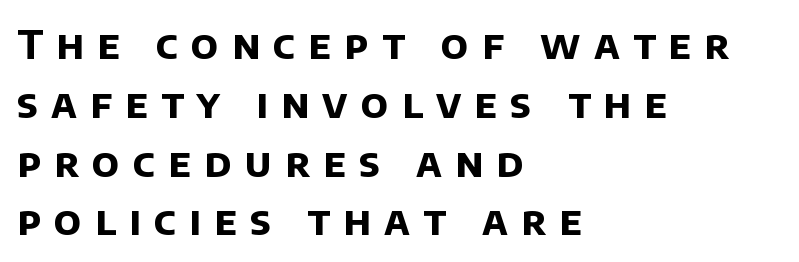
Q: Is the text bold? A: Yes.
Q: Is the typeface a serif or a sans-serif typeface? A: Sans-serif.
Q: Is the text underlined? A: No.
Q: How is the paragraph aligned? A: Left-aligned.
Q: Is the spacing between letters normal or unusually wide? A: Unusually wide.
Q: Is the spacing between lines tight, normal or loose? A: Normal.
Q: Width (condensed, normal, or wide)? A: Normal.
Q: Stroke contrast? A: Low.
Q: x-height? A: Large.
Q: Monospaced? A: No.
